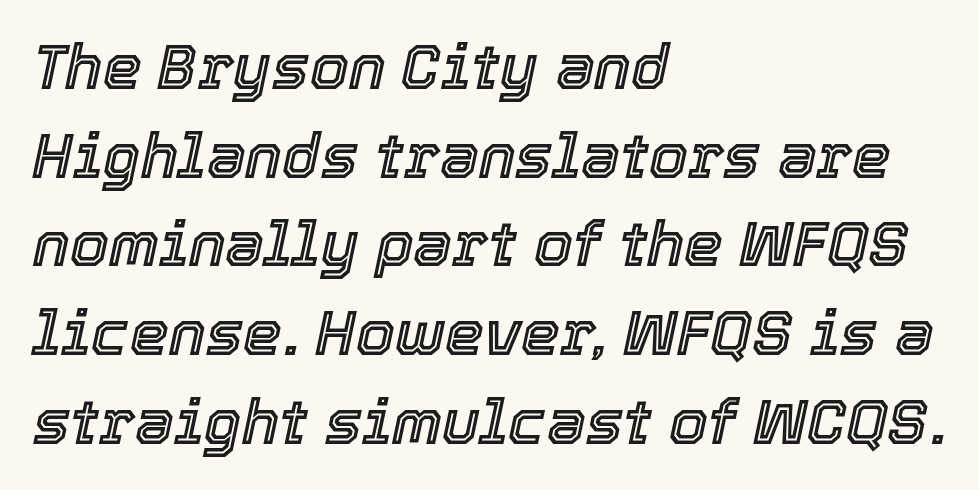
Reading down the column, the eye jumps a familiar distance to each next line. The text block is weighted toward the left margin, trailing off unevenly rightward. The letterforms sit shoulder to shoulder at normal distance. Nobody drew a line under any word here. If you drew a line through each stem, it would be angled. Do the characters align in a grid? No, the font is proportional.
